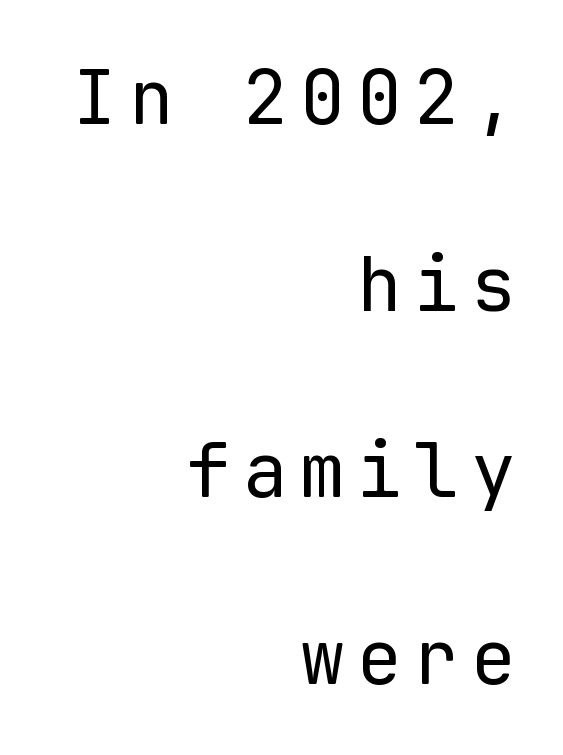
{"serif": "no", "italic": "no", "bold": "no", "weight": "regular", "width": "normal", "stroke_contrast": "low", "x_height": "medium", "monospaced": "yes", "underline": "no", "align": "right", "line_spacing": "loose", "line_spacing_ratio": 2.49, "glyph_px": 75}
